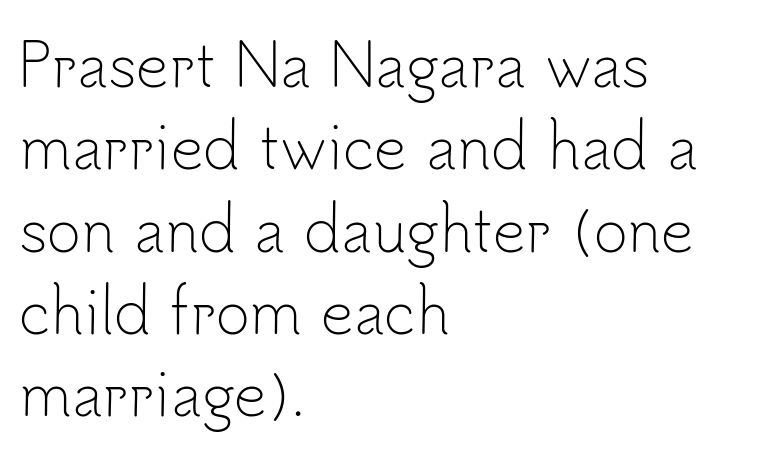
Varying glyph widths throughout — classic text-font behaviour. The space beneath each line is pristine and unruled. The glyphs in this specimen are sans serif. The tracking reads as untouched default to a designer's eye. Characters remain perfectly vertical along every line. Each line starts at the same left margin while the right side varies.
